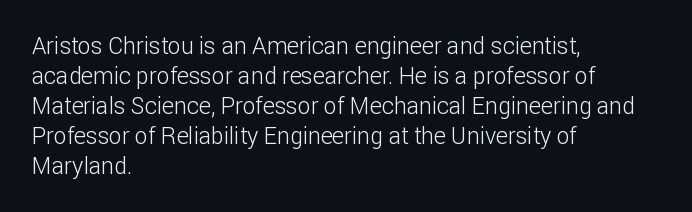
The image shows 23 px text type, upright; set left-aligned, normal line spacing (1.3x), normal letter spacing, not underlined.
